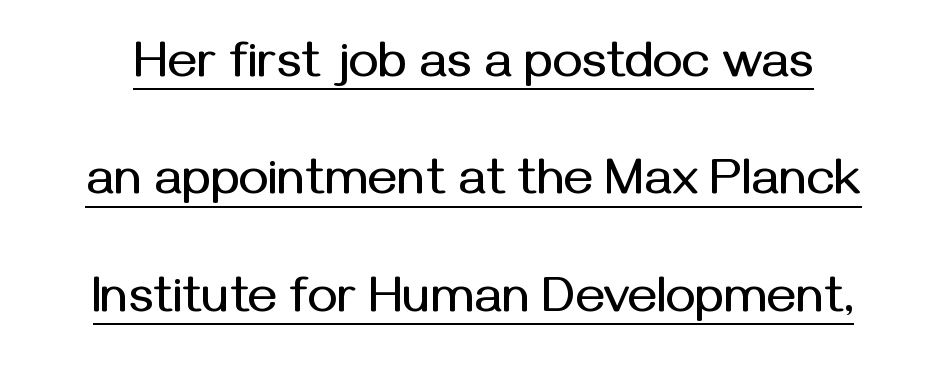
Unlike italic type, these characters show no tilt at all. These characters rest on top of a visible drawn line. Letter spacing: default. Each letter keeps its own natural width here, so spacing adapts to shape. To sum up the face: it is a sans, with no serifs. Rows of type keep a wide berth in the vertical direction.
